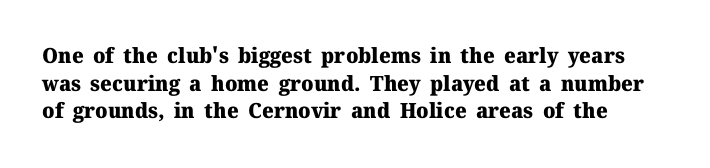
{"italic": "no", "bold": "yes", "underline": "no", "line_spacing": "normal", "line_spacing_ratio": 1.31, "letter_spacing": "normal", "letter_spacing_em": 0.0, "glyph_px": 21}
